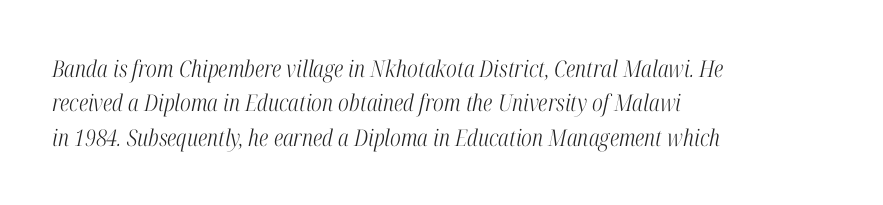
Q: Is the text bold? A: No.
Q: Is the text italic (slanted)? A: Yes, it leans right by about 12 degrees.
Q: Is the text underlined? A: No.
Q: How is the paragraph aligned? A: Left-aligned.
Q: Is the spacing between letters normal or unusually wide? A: Normal.
Q: Is the spacing between lines tight, normal or loose? A: Normal.
